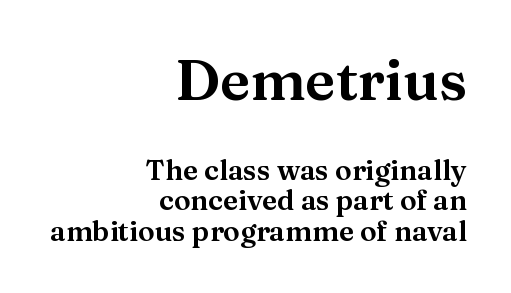
The image shows 57 px serif type, upright; set right-aligned, tight line spacing (1.09x), normal letter spacing, not underlined; the first (top) block is 2.04x larger; medium stroke contrast and a medium x-height.
